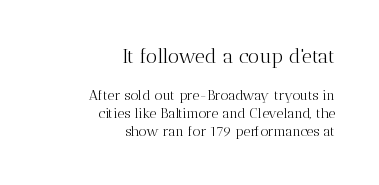
The image shows 20 px text type, upright; set right-aligned, normal line spacing (1.3x), normal letter spacing, not underlined; the first (top) block is 1.43x larger.
